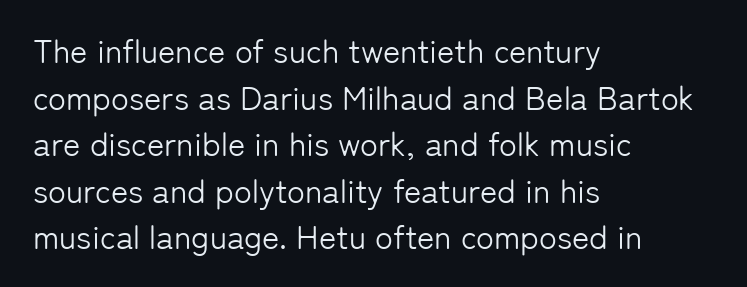
The passage shown is typed in a proportional face where columns would drift. The letters carry no serifs — their stems end cleanly without finishing strokes. Compared with typical paragraphs, the rows here are spaced about the same. The face used here is rendered with its standard letterfit. Bare-footed words on every line. The lettering stays uniformly vertical, giving the passage a roman look.
